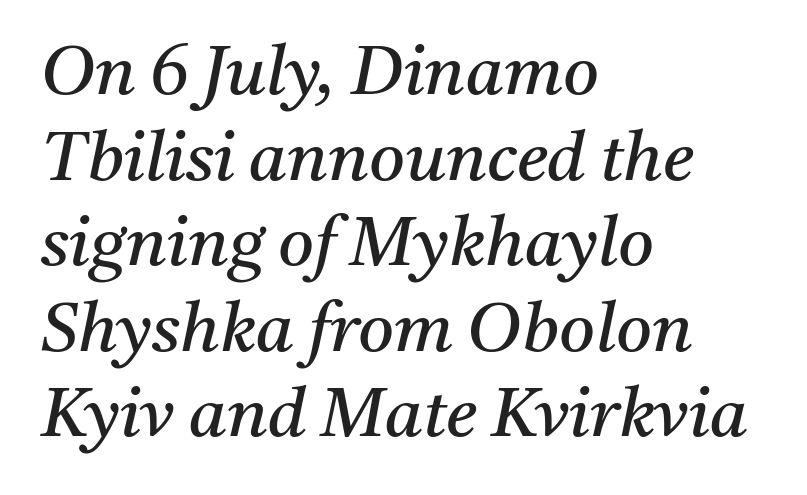
{"serif": "yes", "italic": "yes", "lean": "right", "slant_degrees": 11, "bold": "no", "weight": "regular", "width": "normal", "stroke_contrast": "medium", "x_height": "medium", "monospaced": "no", "underline": "no", "align": "left", "line_spacing_ratio": 1.24, "letter_spacing": "normal", "letter_spacing_em": 0.0, "glyph_px": 69}
